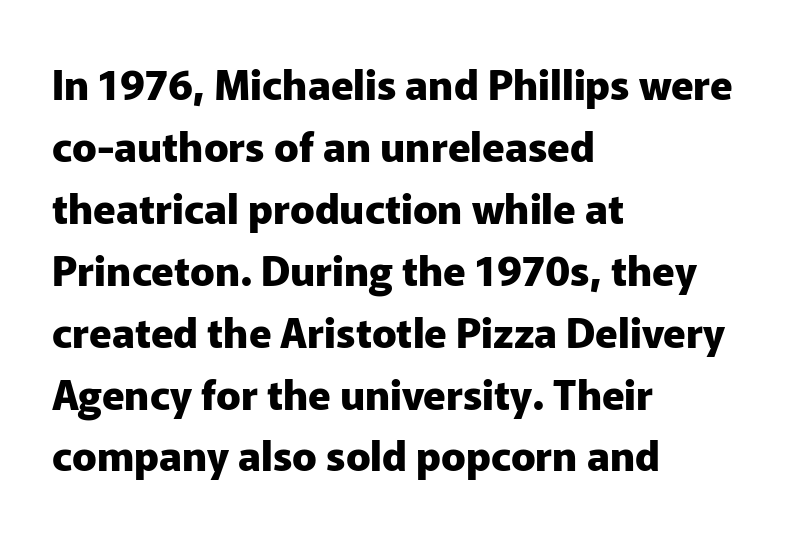
The image shows 41 px heavy sans-serif type, upright; set left-aligned, normal line spacing (1.51x), normal letter spacing, not underlined; low stroke contrast and a medium x-height.
